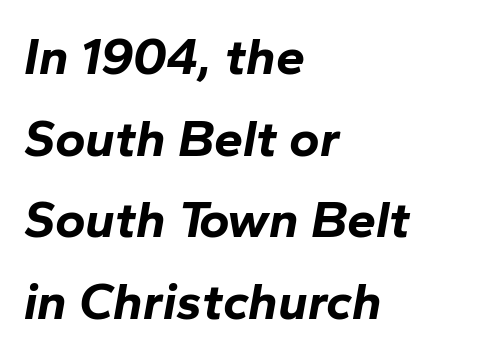
Does the weight exceed regular? Yes, all the way to bold. Anything drawn beneath the words? Only blank space. Left-aligned paragraph, ragged on the right. Leading: standard. Standard letterfit; no display-style spreading of the glyphs. Each letter keeps its own natural width here, so spacing adapts to shape.
